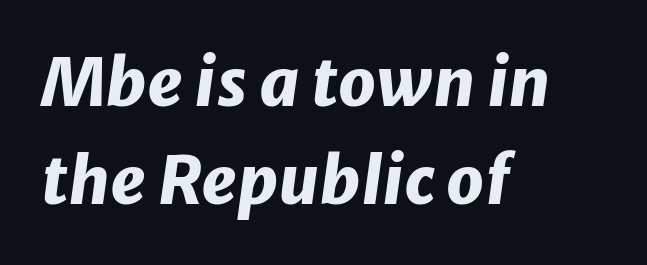
Here the glyphs are tracked normally, forming tight word shapes. A student would call this left alignment; a typographer would say flush left, rag right. Varying glyph widths throughout — classic text-font behaviour. A bare baseline throughout the passage. What weight is shown? A full bold with thick strokes.
